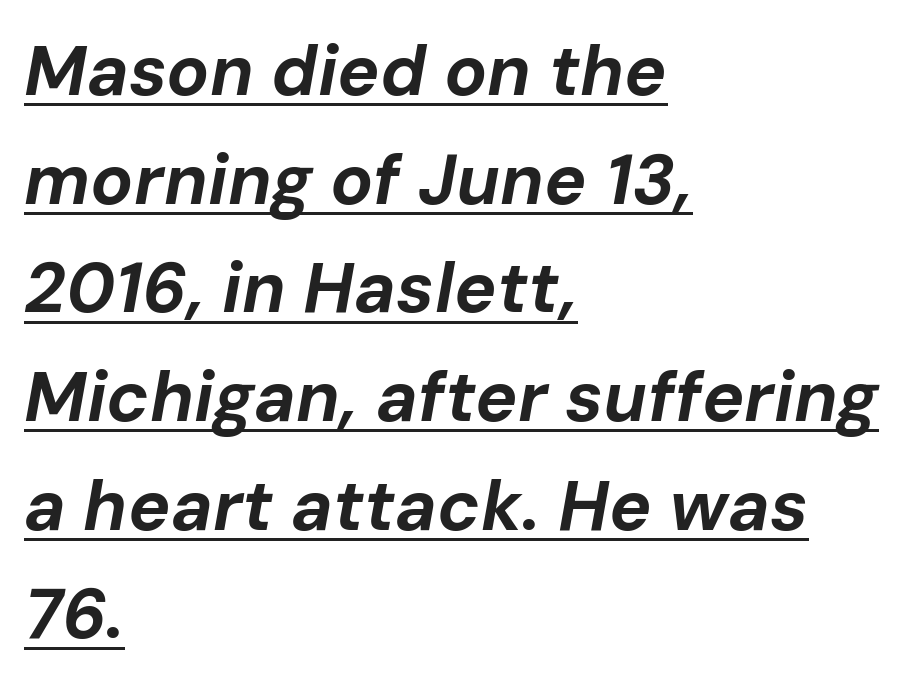
Q: Is the text bold? A: Yes.
Q: Is the text italic (slanted)? A: Yes, it leans right by about 10 degrees.
Q: Is the text underlined? A: Yes.
Q: How is the paragraph aligned? A: Left-aligned.
Q: Is the spacing between letters normal or unusually wide? A: Normal.
Q: Is the spacing between lines tight, normal or loose? A: Normal.
Q: Width (condensed, normal, or wide)? A: Normal.
Q: Stroke contrast? A: Low.
Q: x-height? A: Medium.
Q: Monospaced? A: No.
